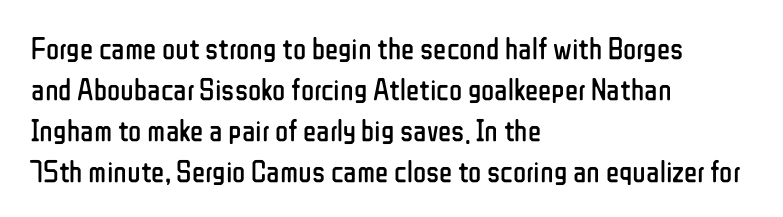
{"serif": "no", "italic": "no", "bold": "no", "weight": "regular", "width": "condensed", "stroke_contrast": "low", "x_height": "medium", "monospaced": "no", "underline": "no", "align": "left", "line_spacing": "normal", "line_spacing_ratio": 1.32, "letter_spacing": "normal", "letter_spacing_em": 0.0, "glyph_px": 31}
